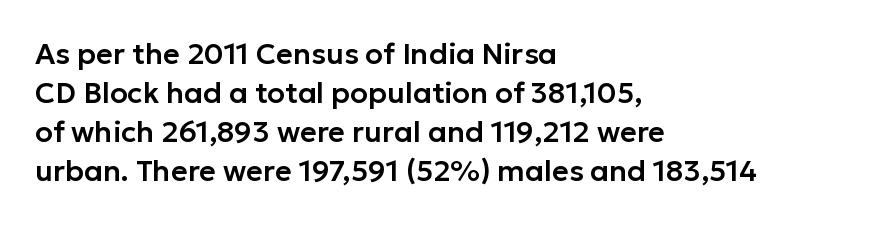
{"serif": "no", "italic": "no", "width": "normal", "stroke_contrast": "low", "x_height": "medium", "monospaced": "no", "underline": "no", "align": "left", "line_spacing": "normal", "line_spacing_ratio": 1.35, "letter_spacing": "normal", "letter_spacing_em": 0.0, "glyph_px": 29}
